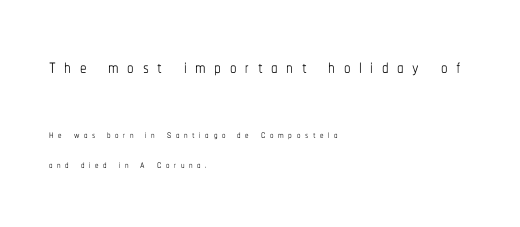
Each line starts at the same left margin while the right side varies. Weight class: somewhere from thin through regular. The specimen omits any rule beneath the text block's lines. The passage shown begins with its larger block and ends with its smaller one.
